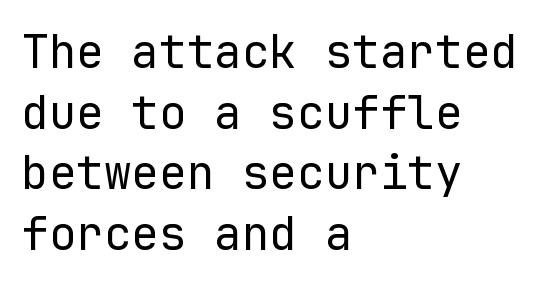
The passage shown is typeset with a sans-serif family. Rows of type keep a routine distance in the vertical direction. This rendering leaves character spacing at its baseline value. The characters are drawn with everyday or finer stroke widths.
